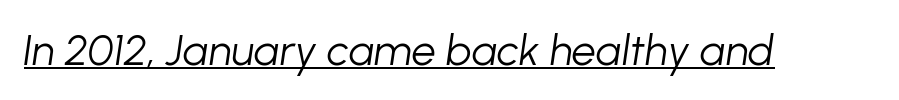
Q: Is the text bold? A: No.
Q: Is the text italic (slanted)? A: Yes, it leans right by about 8 degrees.
Q: Is the text underlined? A: Yes.
Q: Is the spacing between letters normal or unusually wide? A: Normal.
Q: Width (condensed, normal, or wide)? A: Normal.
Q: Stroke contrast? A: Low.
Q: x-height? A: Medium.
Q: Monospaced? A: No.
